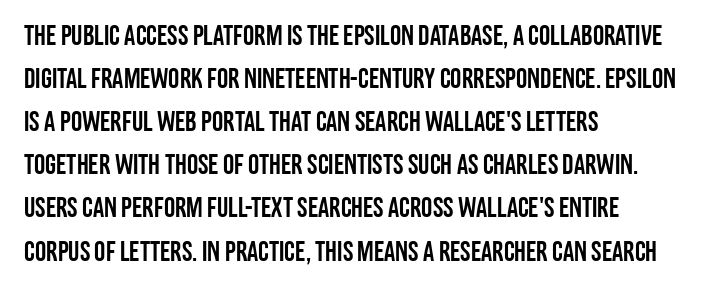
The image shows 28 px condensed sans-serif type, upright; set left-aligned, normal line spacing (1.54x), normal letter spacing, not underlined; low stroke contrast and a large x-height.
